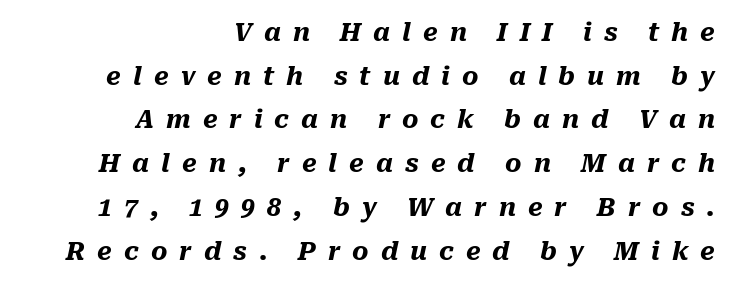
{"italic": "yes", "lean": "right", "slant_degrees": 10, "bold": "yes", "underline": "no", "align": "right", "line_spacing_ratio": 1.75, "letter_spacing": "wide", "letter_spacing_em": 0.48, "glyph_px": 25}
